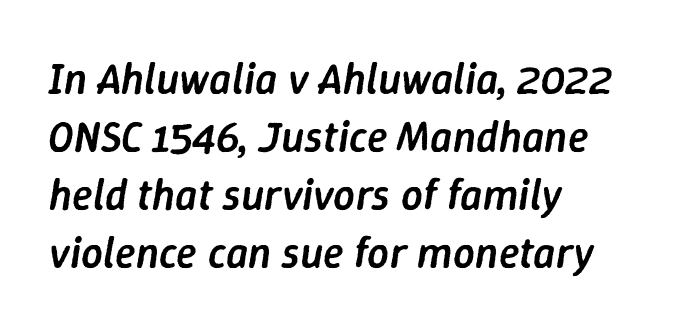
{"italic": "yes", "lean": "right", "slant_degrees": 9, "bold": "semi", "weight": "semibold", "width": "normal", "stroke_contrast": "low", "x_height": "medium", "monospaced": "no", "underline": "no", "align": "left", "line_spacing": "normal", "line_spacing_ratio": 1.35, "letter_spacing": "normal", "letter_spacing_em": 0.0, "glyph_px": 43}
